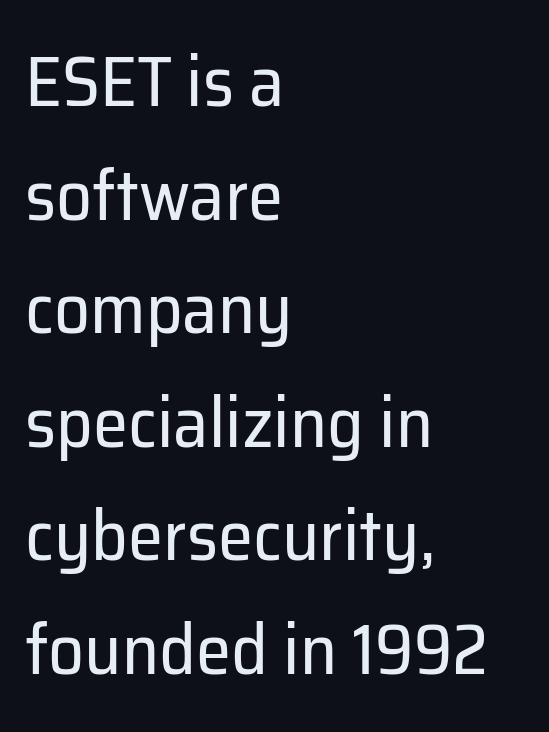
Q: Is the text bold? A: No.
Q: Is the text italic (slanted)? A: No, it is upright.
Q: Is the typeface a serif or a sans-serif typeface? A: Sans-serif.
Q: Is the text underlined? A: No.
Q: How is the paragraph aligned? A: Left-aligned.
Q: Is the spacing between letters normal or unusually wide? A: Normal.
Q: Is the spacing between lines tight, normal or loose? A: Normal.
Q: Width (condensed, normal, or wide)? A: Normal.
Q: Stroke contrast? A: Low.
Q: x-height? A: Medium.
Q: Monospaced? A: No.
